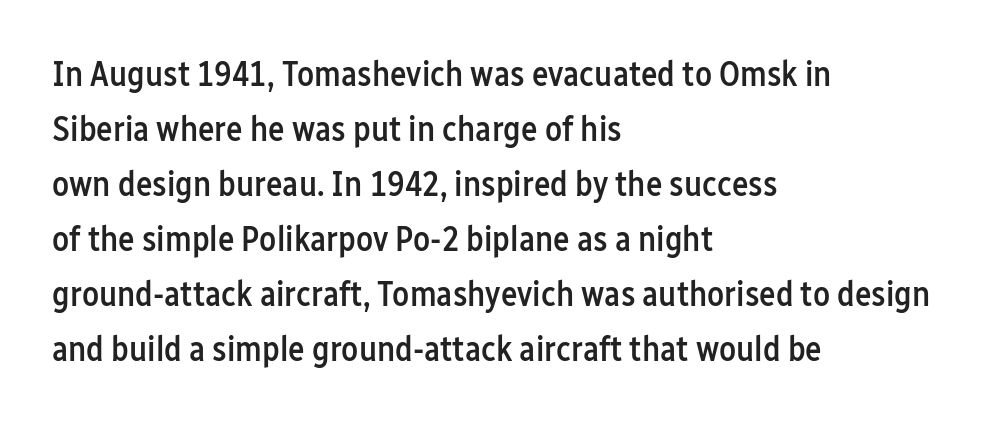
Characters remain perfectly vertical along every line. Rows of type keep a routine distance in the vertical direction. Classification — sans serif. Weight: semibold (demi). This sample has the flowing, uneven cadence of proportional lettering.
